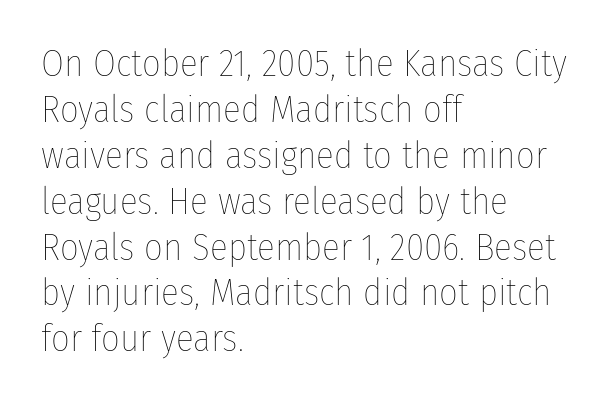
The image shows 37 px thin, condensed type, upright; set left-aligned, line spacing 1.24x, normal letter spacing, not underlined; low stroke contrast and a medium x-height.
